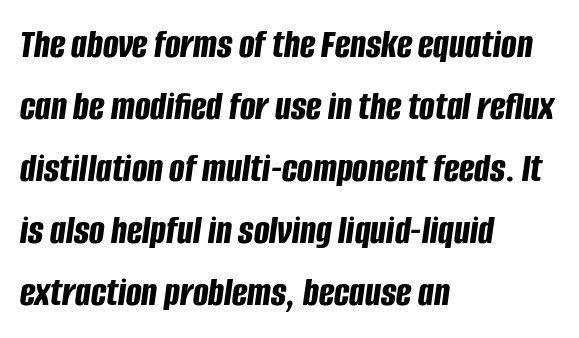
Q: Is the text bold? A: Yes.
Q: Is the text italic (slanted)? A: Yes, it leans right by about 8 degrees.
Q: Is the text underlined? A: No.
Q: How is the paragraph aligned? A: Left-aligned.
Q: Is the spacing between letters normal or unusually wide? A: Normal.
Q: Is the spacing between lines tight, normal or loose? A: Normal.
Q: Width (condensed, normal, or wide)? A: Condensed.
Q: Stroke contrast? A: Low.
Q: x-height? A: Large.
Q: Monospaced? A: No.
